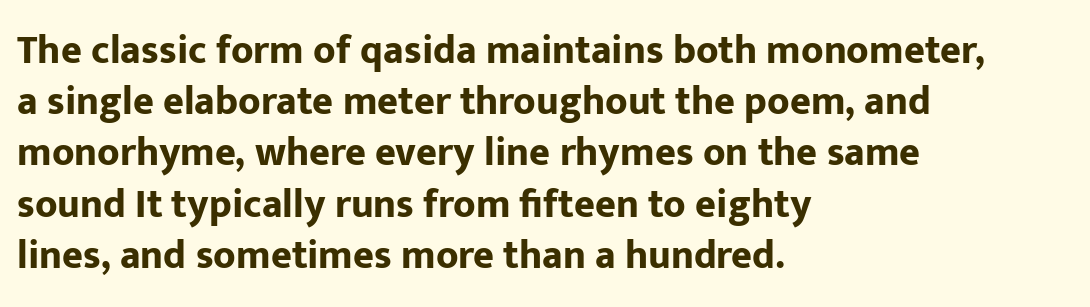
{"serif": "no", "italic": "no", "bold": "yes", "weight": "bold", "width": "normal", "stroke_contrast": "low", "x_height": "medium", "monospaced": "no", "underline": "no", "align": "left", "line_spacing": "normal", "line_spacing_ratio": 1.28, "letter_spacing": "normal", "letter_spacing_em": 0.0, "glyph_px": 40}
